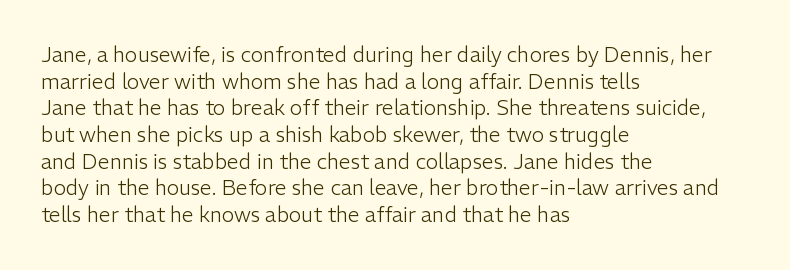
Summary of weight: not heavy and not bold. The vertical gap from one line to the next is medium. The type is set solid horizontally, with unmodified tracking. No italicization has been applied; the sample stays upright. The paragraph shown leans on its left margin. The gap between lines stays unmarked.
